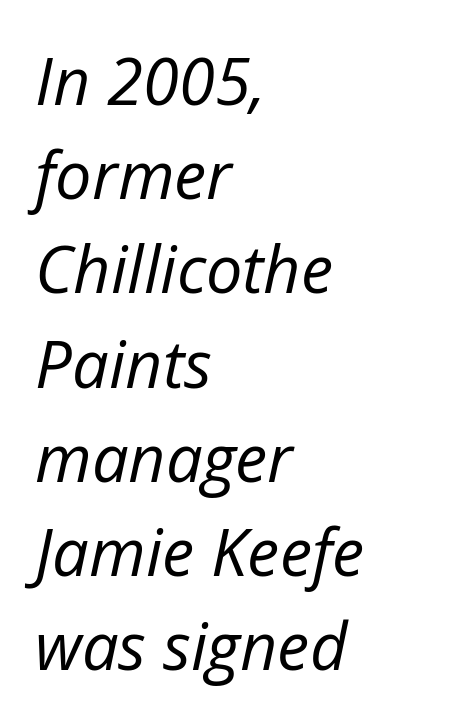
{"italic": "yes", "lean": "right", "slant_degrees": 12, "bold": "no", "weight": "regular", "width": "normal", "stroke_contrast": "low", "x_height": "medium", "monospaced": "no", "underline": "no", "align": "left", "line_spacing": "normal", "line_spacing_ratio": 1.45, "letter_spacing": "normal", "letter_spacing_em": 0.0, "glyph_px": 65}
